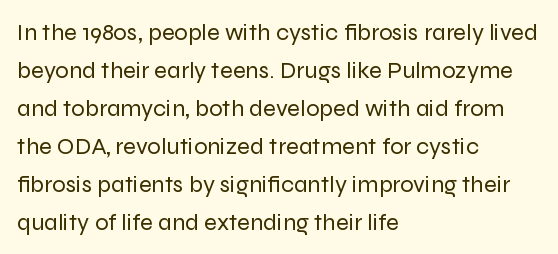
Q: Is the text bold? A: No.
Q: Is the text italic (slanted)? A: No, it is upright.
Q: Is the text underlined? A: No.
Q: How is the paragraph aligned? A: Left-aligned.
Q: Is the spacing between letters normal or unusually wide? A: Normal.
Q: Is the spacing between lines tight, normal or loose? A: Normal.
